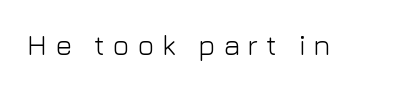
The image shows 28 px light sans-serif type, upright; set unusually wide letter spacing (+0.28 em), not underlined; low stroke contrast and a medium x-height.
